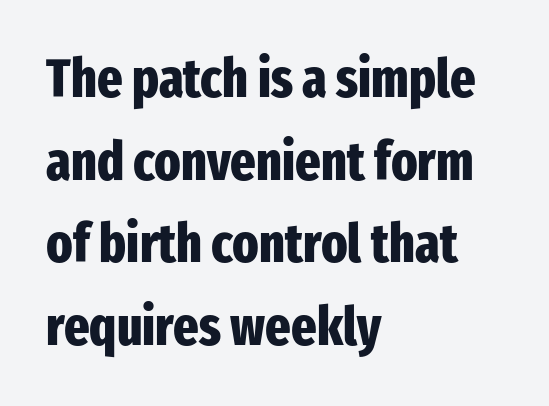
The image shows 54 px heavy, condensed sans-serif type, upright; set left-aligned, normal line spacing (1.53x), normal letter spacing, not underlined; low stroke contrast and a medium x-height.
